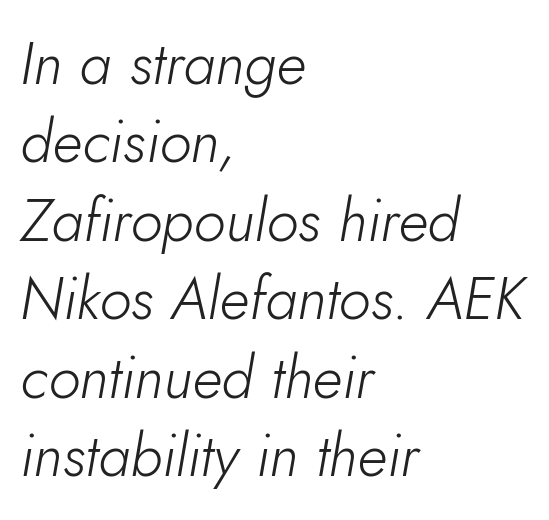
Caption: standard tracking, unaltered. The paragraph shown leans on its left margin. These lines are rendered in a variable-pitch font. In terms of leading, this rendering sits right in the middle.
